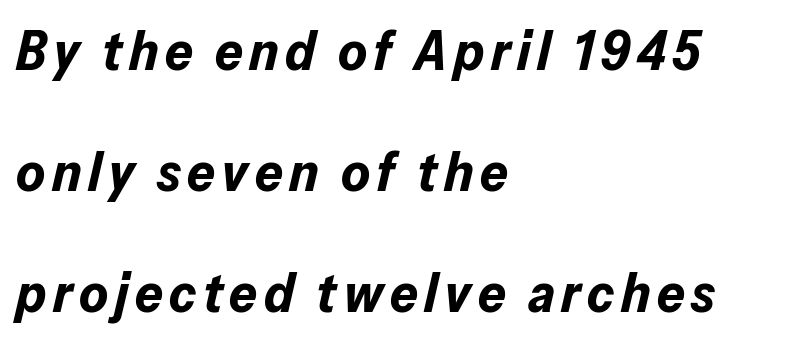
{"italic": "yes", "lean": "right", "slant_degrees": 13, "bold": "yes", "weight": "bold", "width": "normal", "stroke_contrast": "low", "x_height": "medium", "monospaced": "no", "underline": "no", "align": "left", "line_spacing": "loose", "line_spacing_ratio": 2.2, "glyph_px": 55}
